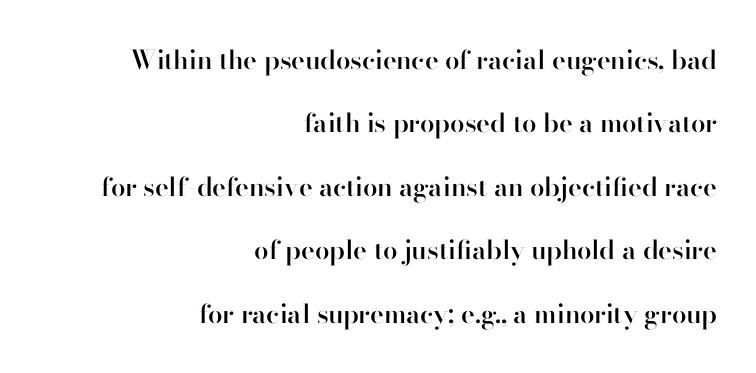
The image shows 26 px text type, upright; set right-aligned, loose line spacing (2.44x), normal letter spacing, not underlined.
